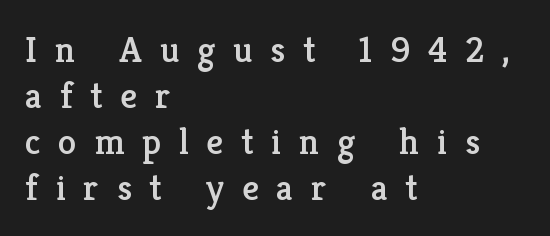
The image shows 37 px serif type, upright; set left-aligned, line spacing 1.24x, unusually wide letter spacing (+0.48 em), not underlined; low stroke contrast and a medium x-height.
